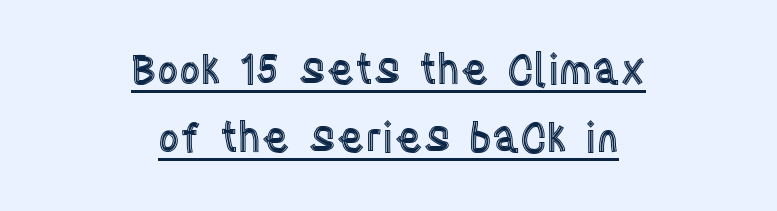
The image shows 41 px condensed type, upright; set centered, normal line spacing (1.67x), normal letter spacing, underlined; a large x-height.
